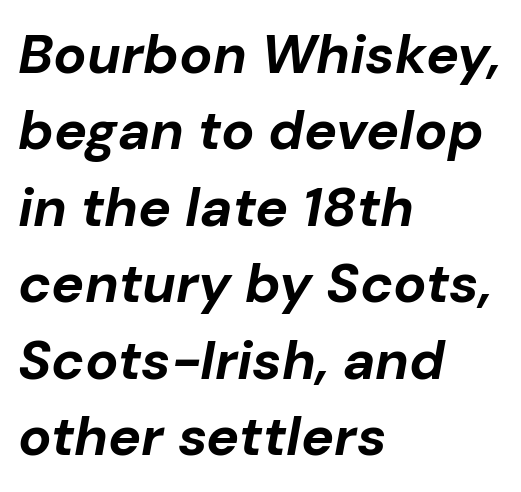
Q: Is the text bold? A: Yes.
Q: Is the text italic (slanted)? A: Yes, it leans right by about 10 degrees.
Q: Is the text underlined? A: No.
Q: How is the paragraph aligned? A: Left-aligned.
Q: Is the spacing between letters normal or unusually wide? A: Normal.
Q: Is the spacing between lines tight, normal or loose? A: Normal.
Q: Width (condensed, normal, or wide)? A: Normal.
Q: Stroke contrast? A: Low.
Q: x-height? A: Medium.
Q: Monospaced? A: No.
